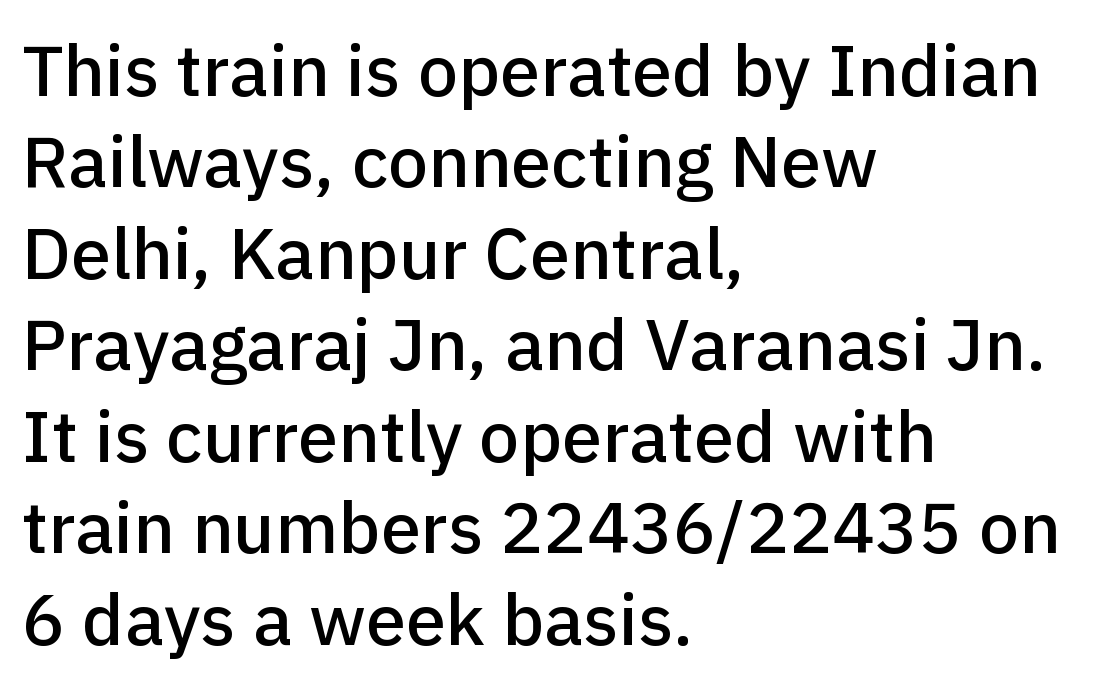
{"serif": "no", "italic": "no", "width": "normal", "stroke_contrast": "low", "x_height": "medium", "monospaced": "no", "underline": "no", "align": "left", "line_spacing": "normal", "line_spacing_ratio": 1.27, "letter_spacing": "normal", "letter_spacing_em": 0.0, "glyph_px": 72}
